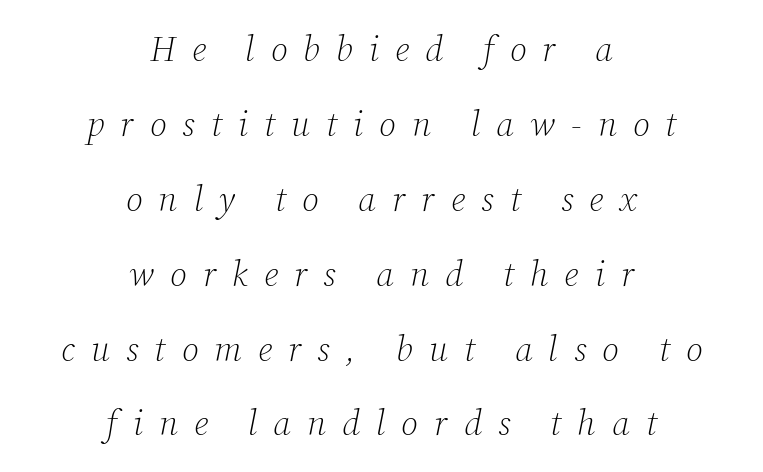
The image shows 35 px light serif type, italic (leaning right); set centered, loose line spacing (2.14x), unusually wide letter spacing (+0.46 em), not underlined; low stroke contrast and a medium x-height.
